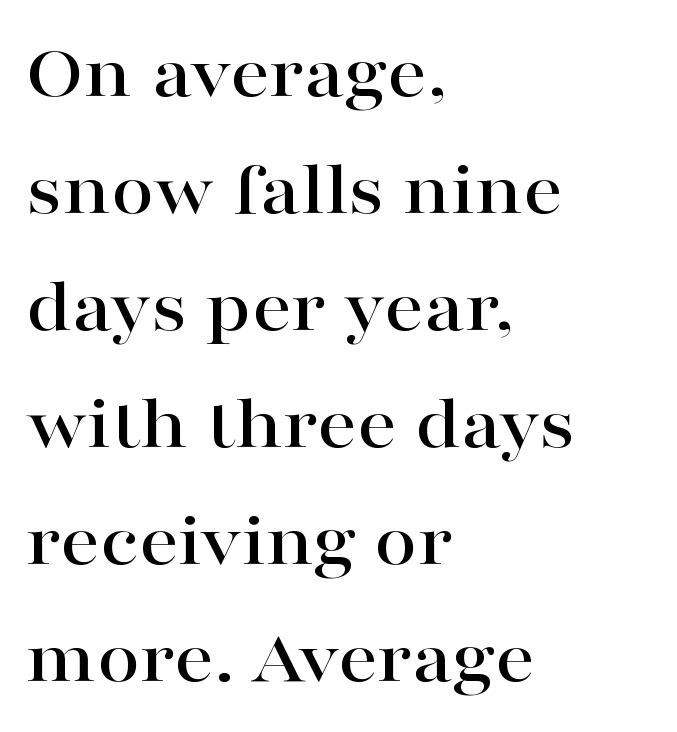
Q: Is the text italic (slanted)? A: No, it is upright.
Q: Is the typeface a serif or a sans-serif typeface? A: Serif.
Q: Is the text underlined? A: No.
Q: How is the paragraph aligned? A: Left-aligned.
Q: Is the spacing between letters normal or unusually wide? A: Normal.
Q: Is the spacing between lines tight, normal or loose? A: Normal.
Q: Width (condensed, normal, or wide)? A: Wide.
Q: Stroke contrast? A: High.
Q: x-height? A: Medium.
Q: Monospaced? A: No.
